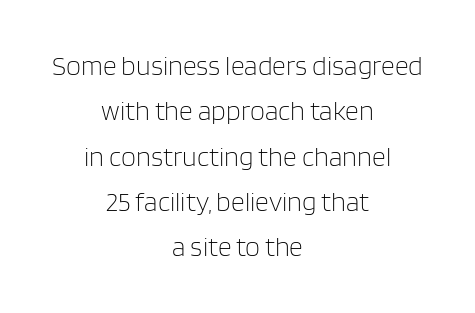
Q: Is the text bold? A: No.
Q: Is the text italic (slanted)? A: No, it is upright.
Q: Is the text underlined? A: No.
Q: How is the paragraph aligned? A: Centered.
Q: Is the spacing between letters normal or unusually wide? A: Normal.
Q: Is the spacing between lines tight, normal or loose? A: Normal.
